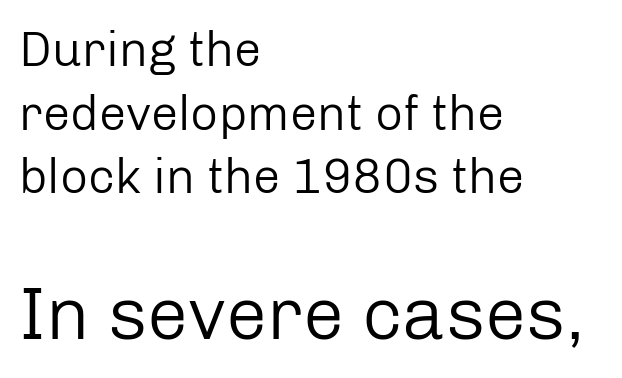
Q: Is the text bold? A: No.
Q: Is the text italic (slanted)? A: No, it is upright.
Q: Is the typeface a serif or a sans-serif typeface? A: Sans-serif.
Q: Is the text underlined? A: No.
Q: How is the paragraph aligned? A: Left-aligned.
Q: Is the spacing between letters normal or unusually wide? A: Normal.
Q: Is the spacing between lines tight, normal or loose? A: Normal.
Q: Which block of text is set in a larger size, the first (top) or the second (bottom)? A: The second (bottom) one.
Q: Width (condensed, normal, or wide)? A: Normal.
Q: Stroke contrast? A: Low.
Q: x-height? A: Medium.
Q: Monospaced? A: No.
